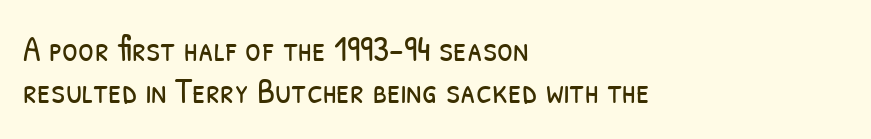
Q: Is the text bold? A: No.
Q: Is the typeface a serif or a sans-serif typeface? A: Sans-serif.
Q: Is the text underlined? A: No.
Q: How is the paragraph aligned? A: Left-aligned.
Q: Is the spacing between letters normal or unusually wide? A: Normal.
Q: Width (condensed, normal, or wide)? A: Condensed.
Q: Stroke contrast? A: Low.
Q: x-height? A: Medium.
Q: Monospaced? A: No.
